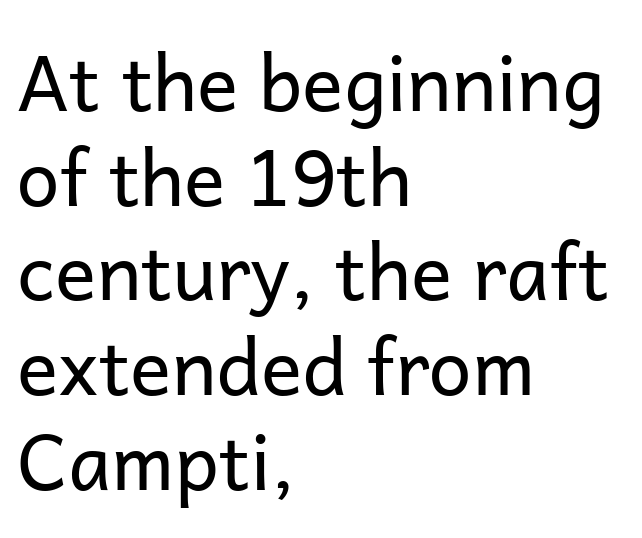
Caption: standard tracking, unaltered. Do the letters lean? They stand straight. The face used here is proportionally spaced, like ordinary book or web type. This reads as an unemphasized weight, regular at the heaviest. Font category for this specimen: sans-serif. Type without underlining.
